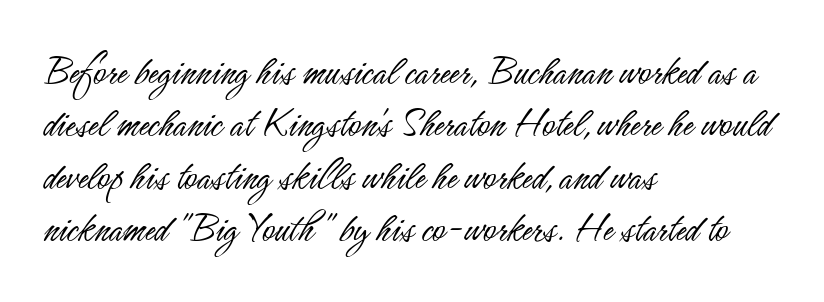
{"serif": "no", "bold": "no", "weight": "light", "width": "condensed", "stroke_contrast": "low", "x_height": "small", "monospaced": "no", "underline": "no", "align": "left", "line_spacing_ratio": 1.22, "letter_spacing": "normal", "letter_spacing_em": 0.0, "glyph_px": 43}
